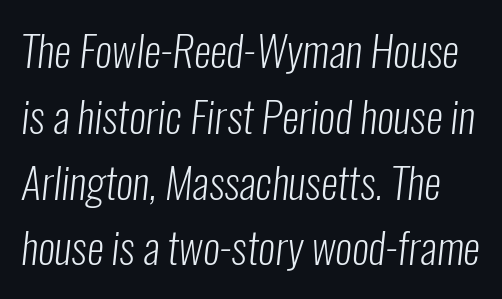
Classification — sans serif. Honestly, there is no underline to notice here at all. Whoever set this chose a conventional vertical rhythm. Letter spacing: default. Vertical stems look standard width or narrower in stroke.
